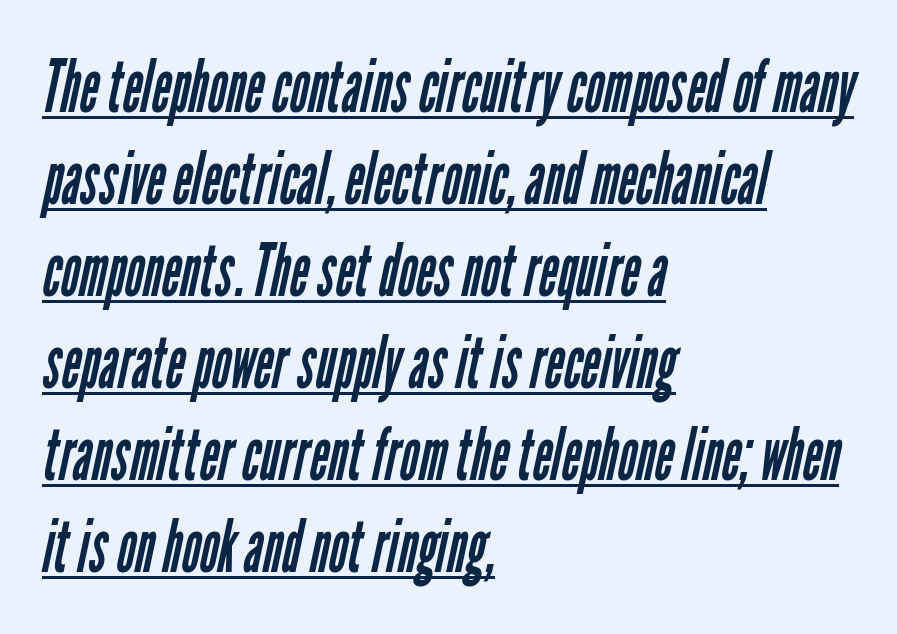
{"serif": "no", "bold": "no", "weight": "regular", "width": "condensed", "stroke_contrast": "low", "x_height": "medium", "monospaced": "no", "underline": "yes", "align": "left", "line_spacing": "normal", "line_spacing_ratio": 1.26, "letter_spacing": "normal", "letter_spacing_em": 0.0, "glyph_px": 73}
